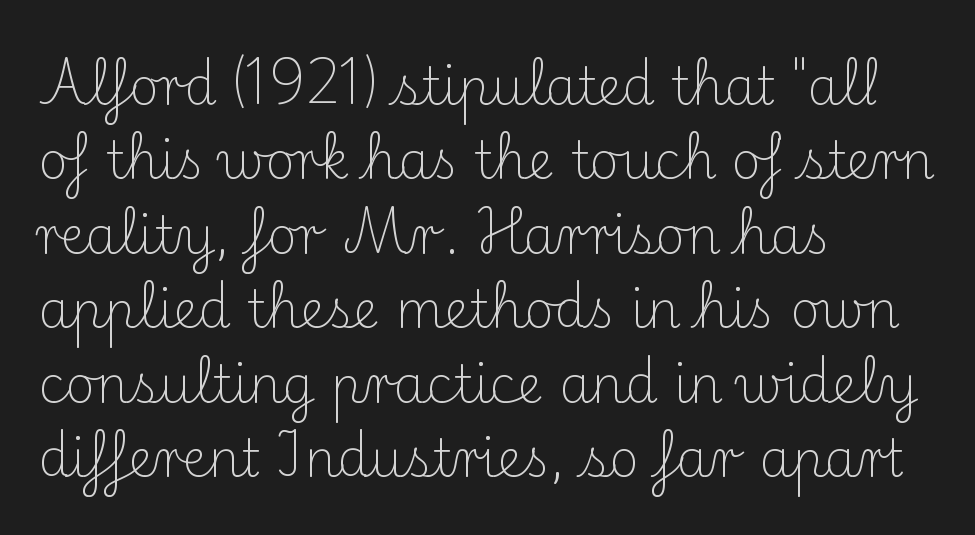
Quick note: interline space is typical. A typesetter would call this proportional, since set widths differ per character. Short note: letters normally spaced. Does the type have serifs? Yes, each stem ends in a small foot. Just letters on the line, the space beneath them empty. The face looks like a standard text weight, possibly lighter.
